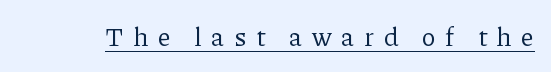
Q: Is the text bold? A: No.
Q: Is the text italic (slanted)? A: No, it is upright.
Q: Is the text underlined? A: Yes.
Q: Is the spacing between letters normal or unusually wide? A: Unusually wide.
